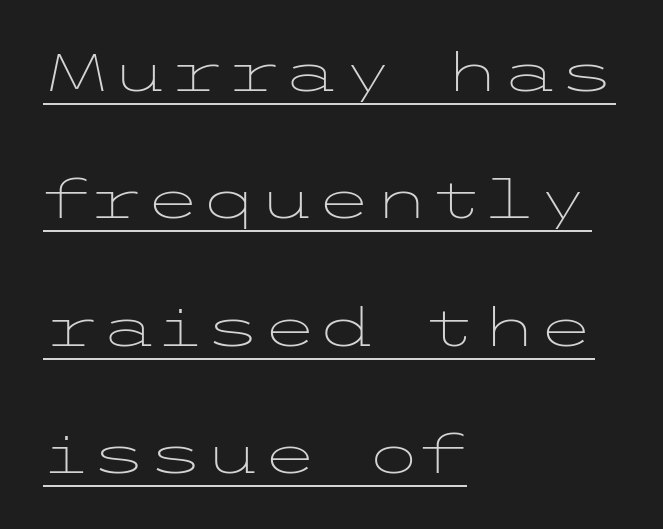
Honestly, the underline is the first thing you notice here. Typeset ragged right — the left edge is the straight one. Airy leading. These lines keep a tight, regular rhythm from letter to letter. The text was rendered using a sans face with plain stroke endings. The cut favours lightness, reaching ordinary text weight at its darkest.
